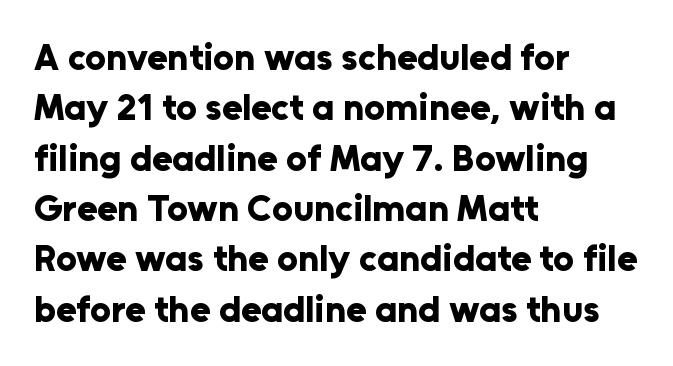
The image shows 37 px bold sans-serif type, upright; set left-aligned, normal line spacing (1.36x), normal letter spacing, not underlined; low stroke contrast and a medium x-height.
